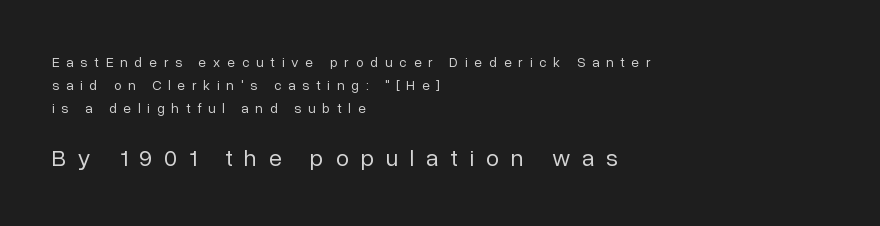
Q: Is the text bold? A: No.
Q: Is the text italic (slanted)? A: No, it is upright.
Q: Is the text underlined? A: No.
Q: How is the paragraph aligned? A: Left-aligned.
Q: Is the spacing between letters normal or unusually wide? A: Unusually wide.
Q: Is the spacing between lines tight, normal or loose? A: Normal.
Q: Which block of text is set in a larger size, the first (top) or the second (bottom)? A: The second (bottom) one.
